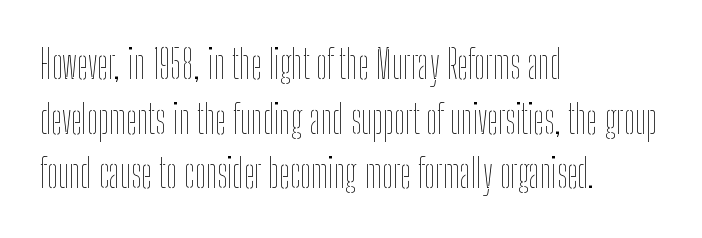
The image shows 39 px thin, condensed type, upright; set left-aligned, normal line spacing (1.4x), normal letter spacing, not underlined; low stroke contrast and a medium x-height.
